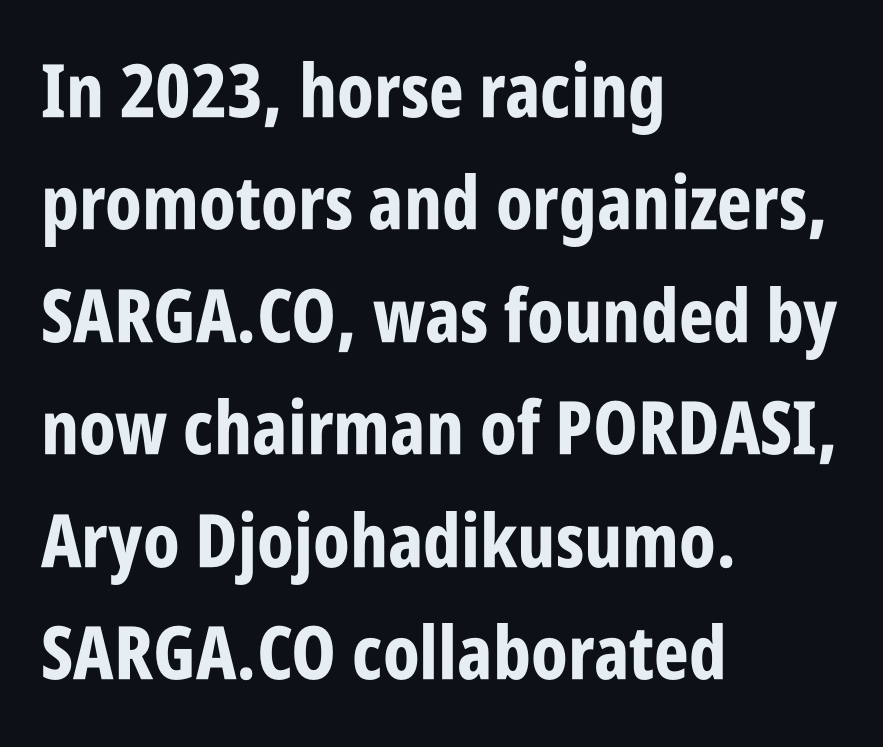
When letters stand straight like this, we call the style roman or upright. The designer left line spacing at the default. The text block is weighted toward the left margin, trailing off unevenly rightward. Descender tails drop into unmarked territory.
